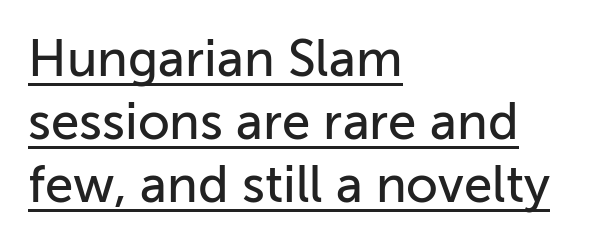
{"serif": "no", "italic": "no", "width": "normal", "stroke_contrast": "low", "x_height": "medium", "monospaced": "no", "underline": "yes", "align": "left", "line_spacing_ratio": 1.24, "letter_spacing": "normal", "letter_spacing_em": 0.0, "glyph_px": 51}
